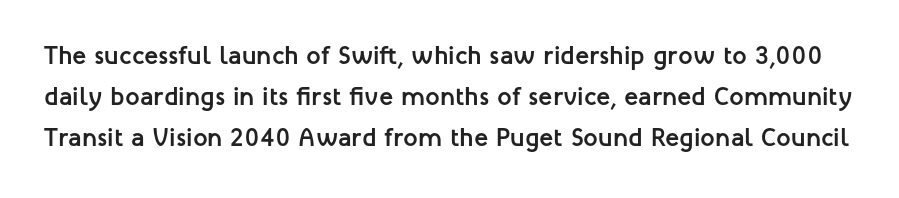
The image shows 26 px bold type, upright; set normal line spacing (1.58x), normal letter spacing, not underlined.
